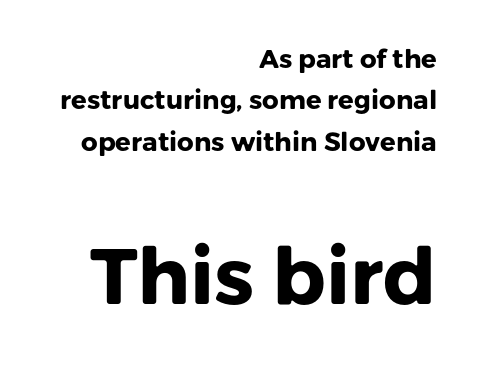
{"serif": "no", "italic": "no", "bold": "yes", "weight": "heavy", "width": "normal", "stroke_contrast": "low", "x_height": "medium", "monospaced": "no", "underline": "no", "align": "right", "line_spacing": "normal", "line_spacing_ratio": 1.59, "letter_spacing": "normal", "letter_spacing_em": 0.0, "larger_block": "second", "size_ratio": 3.0, "glyph_px": 78}
